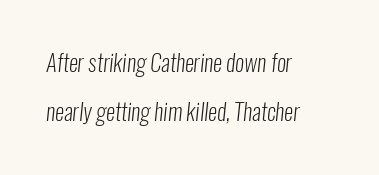
The image shows 23 px text type; set left-aligned, loose line spacing (2.14x), normal letter spacing, not underlined.
